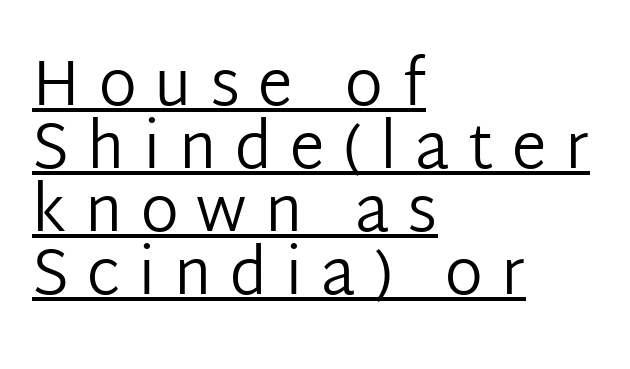
The image shows 63 px regular-weight sans-serif type, upright; set left-aligned, tight line spacing (1.0x), unusually wide letter spacing (+0.29 em), underlined; low stroke contrast and a medium x-height.
